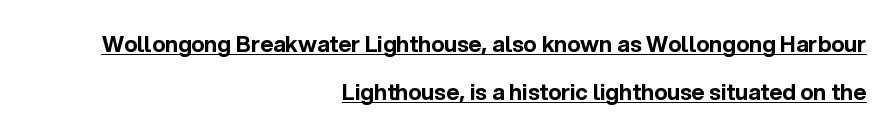
The image shows 22 px bold type, upright; set right-aligned, loose line spacing (2.17x), normal letter spacing, underlined.
